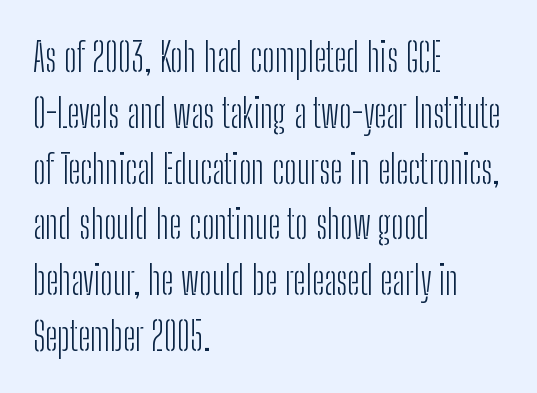
Q: Is the text bold? A: No.
Q: Is the text italic (slanted)? A: No, it is upright.
Q: Is the typeface a serif or a sans-serif typeface? A: Sans-serif.
Q: Is the text underlined? A: No.
Q: How is the paragraph aligned? A: Left-aligned.
Q: Is the spacing between letters normal or unusually wide? A: Normal.
Q: Is the spacing between lines tight, normal or loose? A: Normal.
Q: Width (condensed, normal, or wide)? A: Condensed.
Q: Stroke contrast? A: Low.
Q: x-height? A: Medium.
Q: Monospaced? A: No.
